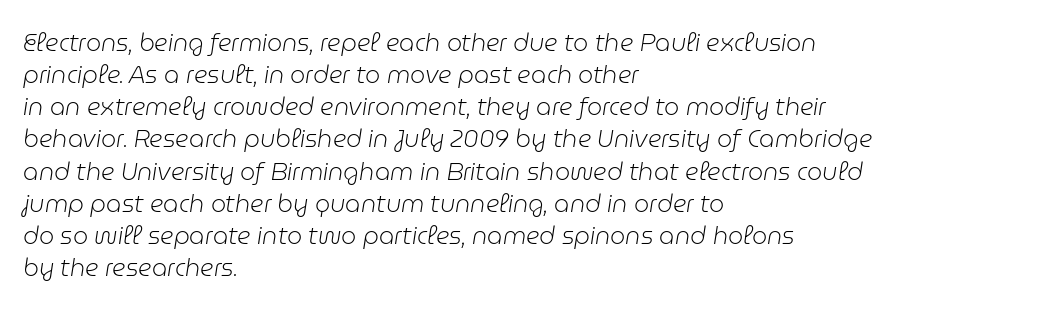
{"italic": "yes", "lean": "right", "slant_degrees": 9, "bold": "no", "underline": "no", "align": "left", "line_spacing": "normal", "line_spacing_ratio": 1.34, "letter_spacing": "normal", "letter_spacing_em": 0.0, "glyph_px": 24}
